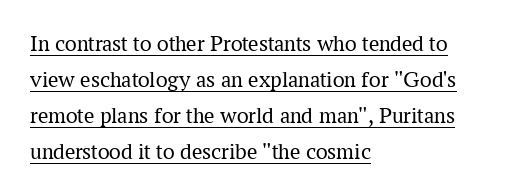
{"italic": "no", "bold": "no", "underline": "yes", "align": "left", "line_spacing": "normal", "line_spacing_ratio": 1.57, "letter_spacing": "normal", "letter_spacing_em": 0.0, "glyph_px": 23}
